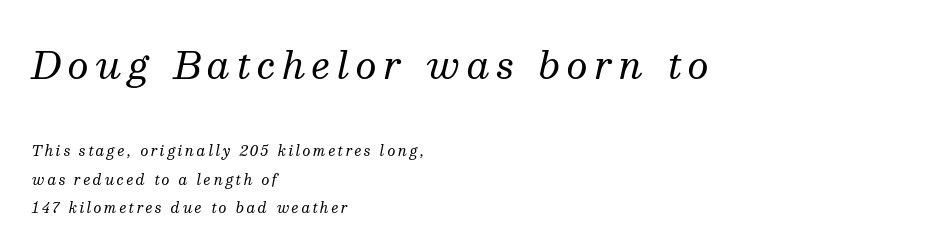
The image shows 37 px regular-weight serif type, italic (leaning right); set left-aligned, loose line spacing (2.06x), not underlined; the first (top) block is 2.64x larger; medium stroke contrast and a medium x-height.
